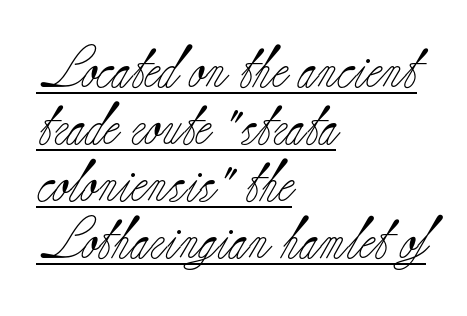
These lines sit exactly where default settings would place them. The typesetter has applied underlining to the passage shown. Standard letterfit; no display-style spreading of the glyphs. Bold? No — there's no thickening of the strokes. The passage shown is typed in a proportional face where columns would drift.
